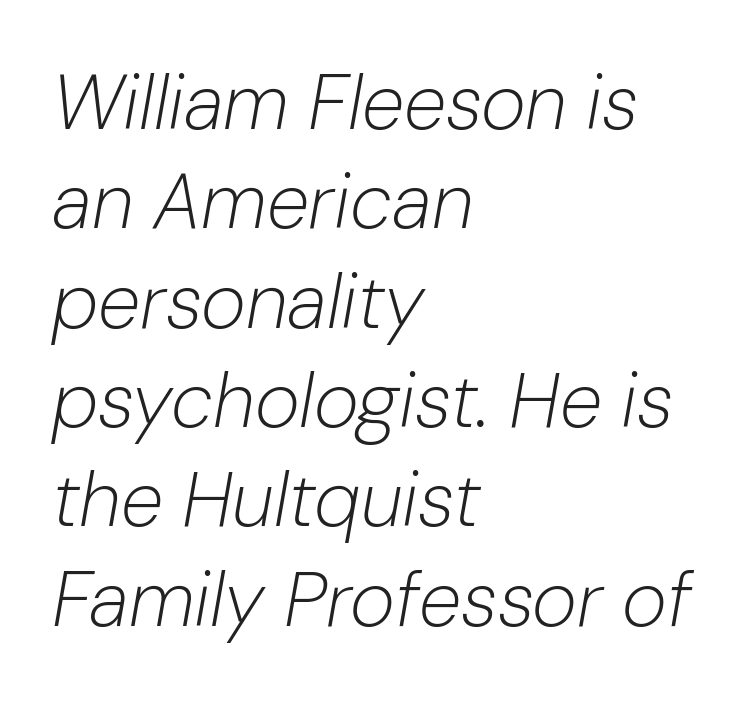
The compositor pushed each line to the left boundary. A clean baseline with only descenders dipping below it. Style check: oblique. Rows of type keep a routine distance in the vertical direction.
